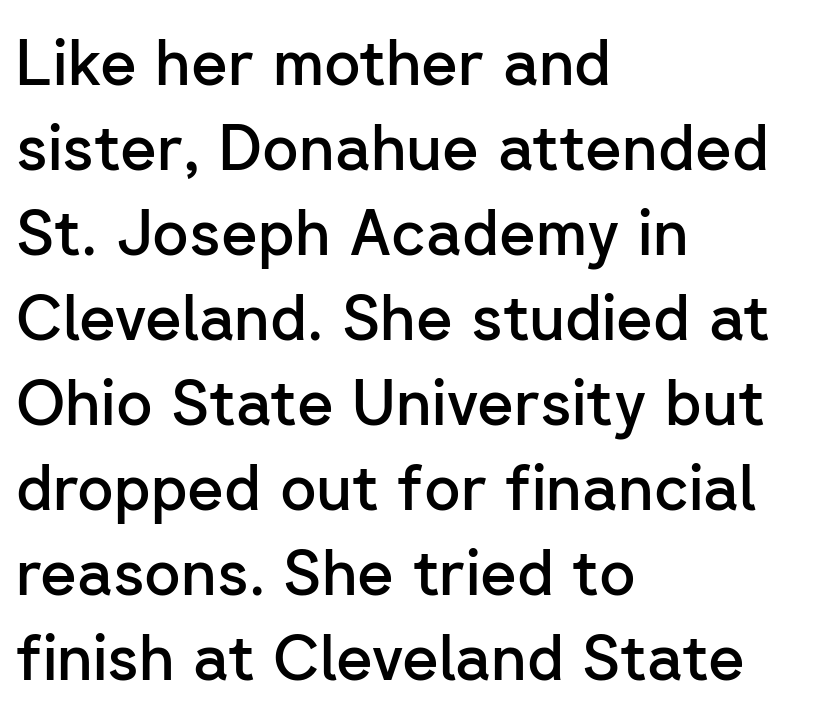
The image shows 63 px semibold sans-serif type, upright; set left-aligned, normal line spacing (1.35x), normal letter spacing, not underlined; low stroke contrast and a medium x-height.
